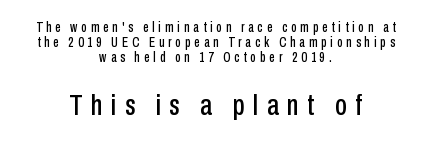
Q: Is the text italic (slanted)? A: No, it is upright.
Q: Is the typeface a serif or a sans-serif typeface? A: Sans-serif.
Q: Is the text underlined? A: No.
Q: How is the paragraph aligned? A: Centered.
Q: Is the spacing between letters normal or unusually wide? A: Unusually wide.
Q: Is the spacing between lines tight, normal or loose? A: Tight.
Q: Which block of text is set in a larger size, the first (top) or the second (bottom)? A: The second (bottom) one.
Q: Width (condensed, normal, or wide)? A: Condensed.
Q: Stroke contrast? A: Low.
Q: x-height? A: Medium.
Q: Monospaced? A: No.
